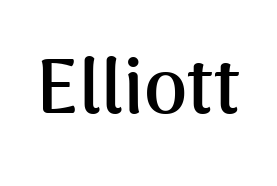
{"serif": "no", "italic": "no", "bold": "yes", "weight": "semibold", "width": "normal", "stroke_contrast": "medium", "x_height": "medium", "monospaced": "no", "underline": "no", "letter_spacing": "normal", "letter_spacing_em": 0.0, "glyph_px": 78}
